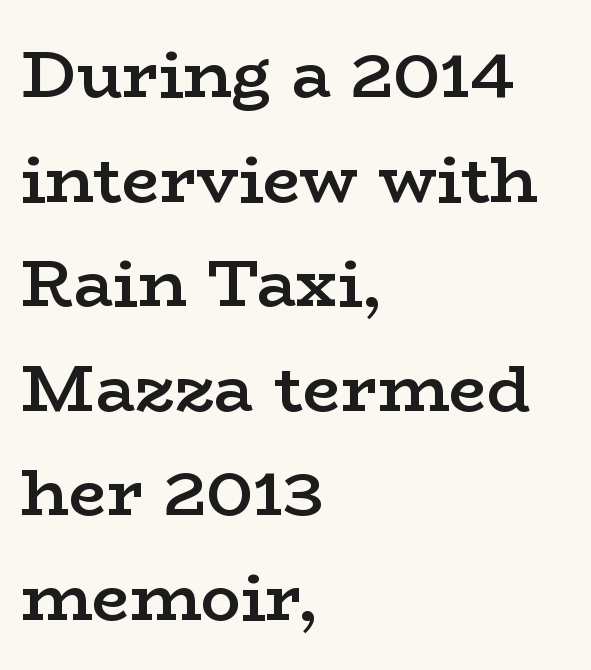
{"serif": "yes", "italic": "no", "bold": "semi", "weight": "semibold", "width": "wide", "stroke_contrast": "low", "x_height": "medium", "monospaced": "no", "underline": "no", "align": "left", "line_spacing": "normal", "line_spacing_ratio": 1.56, "letter_spacing": "normal", "letter_spacing_em": 0.0, "glyph_px": 67}
